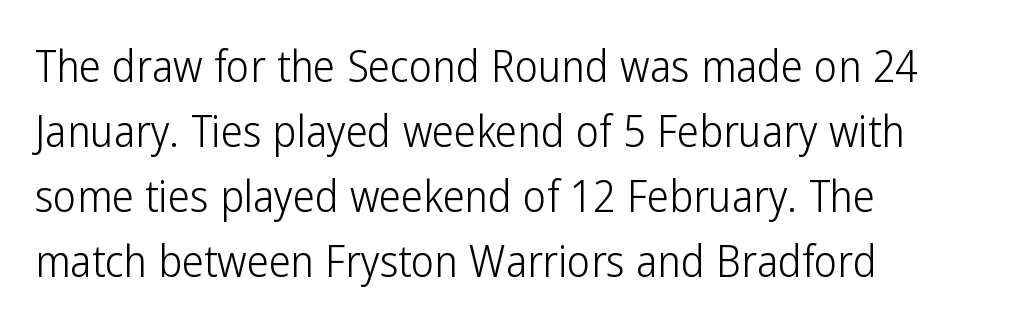
Q: Is the text bold? A: No.
Q: Is the text italic (slanted)? A: No, it is upright.
Q: Is the typeface a serif or a sans-serif typeface? A: Sans-serif.
Q: Is the text underlined? A: No.
Q: How is the paragraph aligned? A: Left-aligned.
Q: Is the spacing between letters normal or unusually wide? A: Normal.
Q: Is the spacing between lines tight, normal or loose? A: Normal.
Q: Width (condensed, normal, or wide)? A: Condensed.
Q: Stroke contrast? A: Low.
Q: x-height? A: Medium.
Q: Monospaced? A: No.
